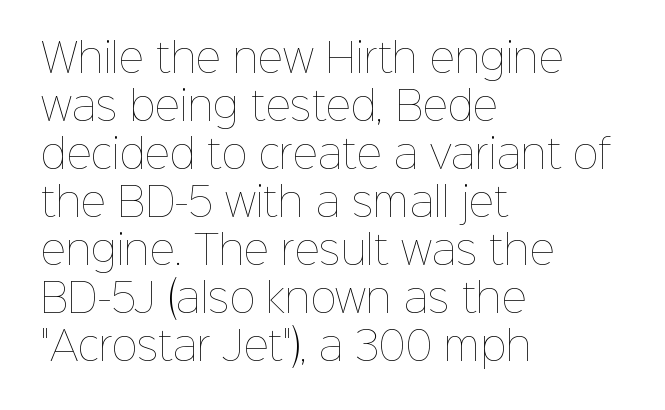
In CSS terms this would be text-align: left. Unmarked baselines from the first word to the last. The face used here is proportionally spaced, like ordinary book or web type. On a weight scale, this lands at 450 or below.
